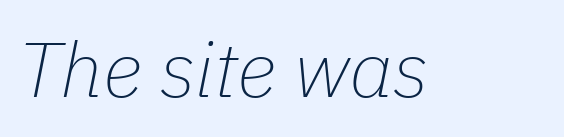
Q: Is the text bold? A: No.
Q: Is the text italic (slanted)? A: Yes, it leans right by about 11 degrees.
Q: Is the text underlined? A: No.
Q: Is the spacing between letters normal or unusually wide? A: Normal.
Q: Width (condensed, normal, or wide)? A: Normal.
Q: Stroke contrast? A: Low.
Q: x-height? A: Medium.
Q: Monospaced? A: No.
